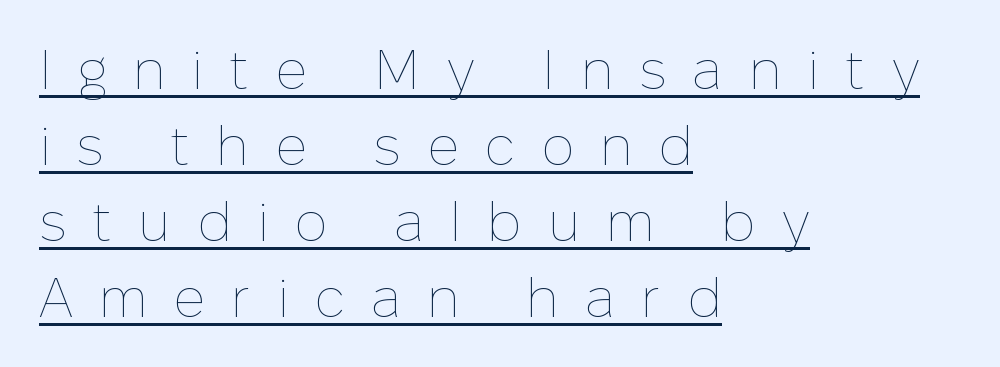
{"italic": "no", "bold": "no", "weight": "thin", "width": "normal", "stroke_contrast": "low", "x_height": "medium", "monospaced": "no", "underline": "yes", "align": "left", "line_spacing": "normal", "line_spacing_ratio": 1.38, "letter_spacing": "wide", "letter_spacing_em": 0.47, "glyph_px": 55}
